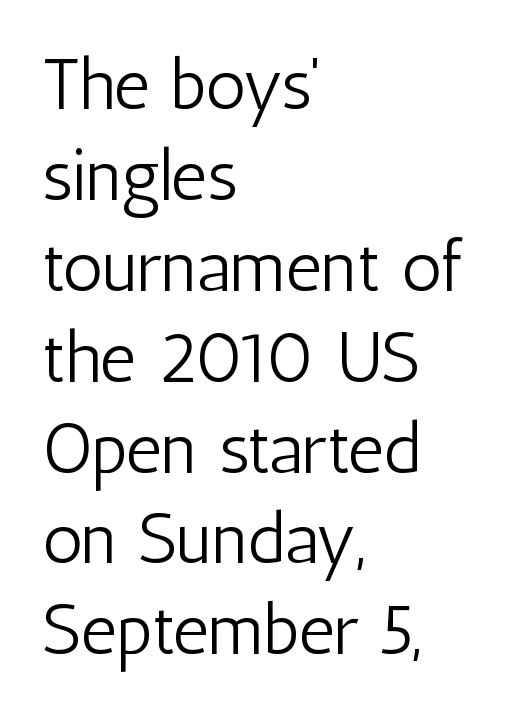
Q: Is the text bold? A: No.
Q: Is the text italic (slanted)? A: No, it is upright.
Q: Is the typeface a serif or a sans-serif typeface? A: Sans-serif.
Q: Is the text underlined? A: No.
Q: How is the paragraph aligned? A: Left-aligned.
Q: Is the spacing between letters normal or unusually wide? A: Normal.
Q: Is the spacing between lines tight, normal or loose? A: Normal.
Q: Width (condensed, normal, or wide)? A: Condensed.
Q: Stroke contrast? A: Low.
Q: x-height? A: Medium.
Q: Monospaced? A: No.
